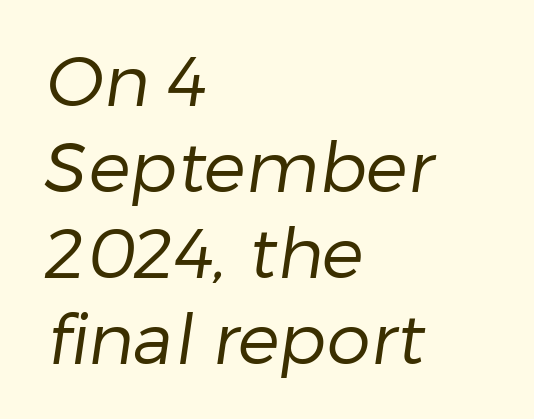
Any mark beneath the type? The region is blank. The face used here is a sans, in the tradition of grotesques and geometrics. The text block is weighted toward the left margin, trailing off unevenly rightward. This sample has the flowing, uneven cadence of proportional lettering. Heaviness? Minimal to ordinary, like unemphasized prose.
